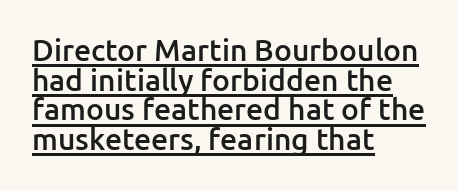
The image shows 30 px semibold sans-serif type, upright; set left-aligned, tight line spacing (0.99x), normal letter spacing, underlined; low stroke contrast and a medium x-height.
